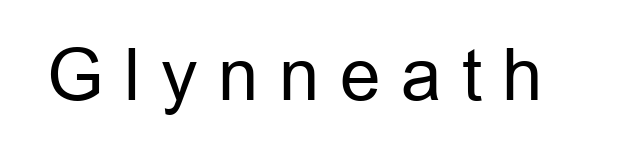
The rendering uses natural spacing where letterforms have individual widths. A quiet, ordinary-to-light weight characterises the typeface. Words appear elongated and porous because spacing is wide. Underline: absent.
